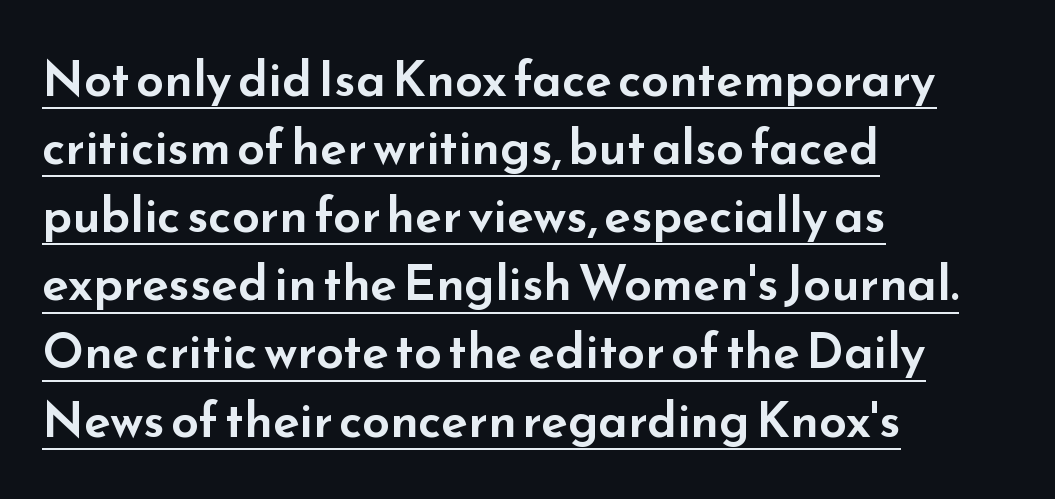
The rendered words wear a rule along their underside. No italicization has been applied; the sample stays upright. Here the designer chose a conventional face with non-uniform glyph widths. Typeset ragged right — the left edge is the straight one. Letter spacing: default.
